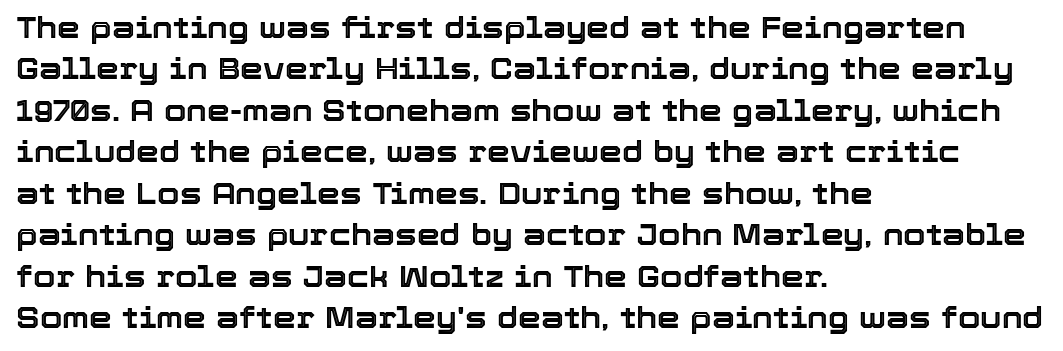
Type without underlining. Notice how descenders clear the ascenders below comfortably — that's standard leading. Glyph-to-glyph distance matches everyday printed text. Style check: upright. The passage shown is typed in a proportional face where columns would drift. One-word summary of the alignment: left.
